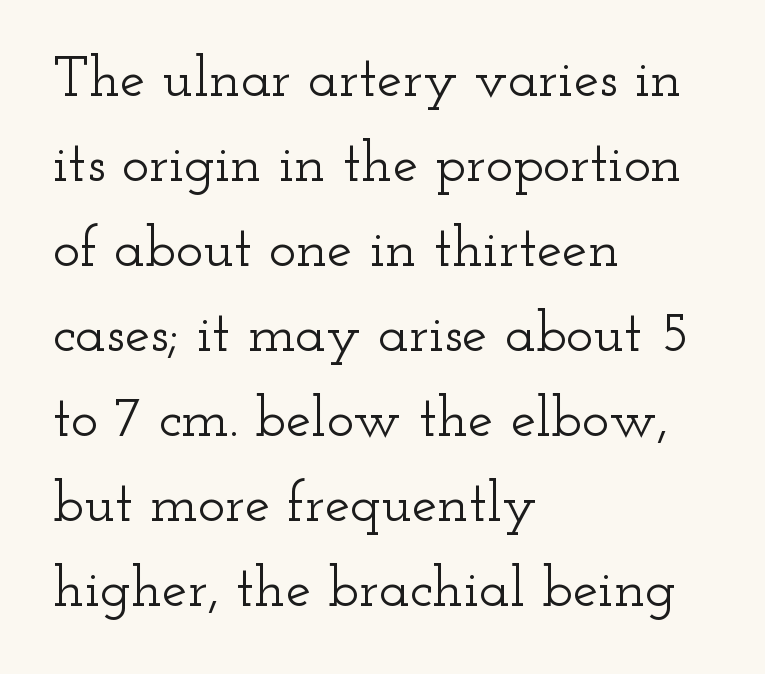
The image shows 57 px wide serif type, upright; set left-aligned, normal line spacing (1.49x), normal letter spacing, not underlined; low stroke contrast and a small x-height.
